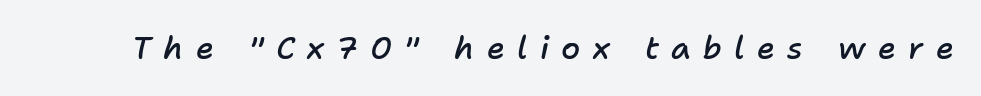
The gap between lines stays unmarked. This sample uses expanded letter spacing, leaving extra air between glyphs. Slant detected: the letters are inclined. This is the in-between weight designers call semibold or demi. Varying glyph widths throughout — classic text-font behaviour.
